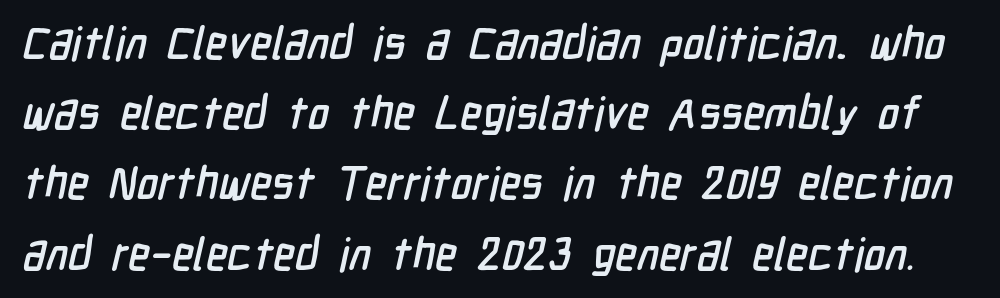
Q: Is the typeface a serif or a sans-serif typeface? A: Sans-serif.
Q: Is the text underlined? A: No.
Q: Is the spacing between letters normal or unusually wide? A: Normal.
Q: Is the spacing between lines tight, normal or loose? A: Normal.
Q: Width (condensed, normal, or wide)? A: Condensed.
Q: Stroke contrast? A: Low.
Q: x-height? A: Medium.
Q: Monospaced? A: No.
